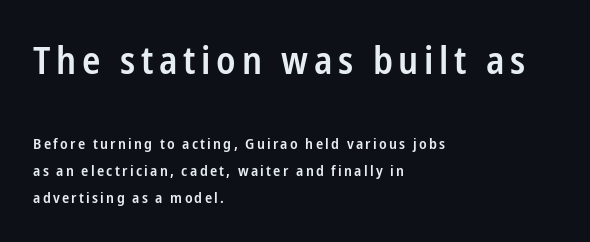
Q: Is the text bold? A: Semi-bold.
Q: Is the text italic (slanted)? A: No, it is upright.
Q: Is the typeface a serif or a sans-serif typeface? A: Sans-serif.
Q: Is the text underlined? A: No.
Q: How is the paragraph aligned? A: Left-aligned.
Q: Which block of text is set in a larger size, the first (top) or the second (bottom)? A: The first (top) one.
Q: Width (condensed, normal, or wide)? A: Condensed.
Q: Stroke contrast? A: Low.
Q: x-height? A: Medium.
Q: Monospaced? A: No.
